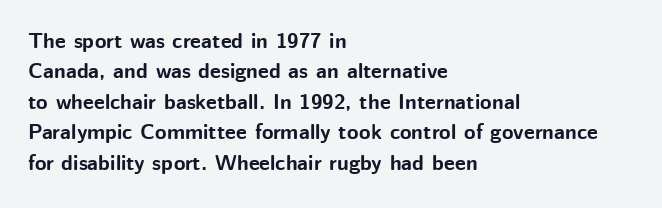
Notice how the stems are strictly vertical — no italics here. These words are printed bold, with thick strokes throughout. Leading: standard. You could call the tracking neutral — neither tight nor loose. The rendering anchors every line to the left-hand side. The words here are not underlined.
